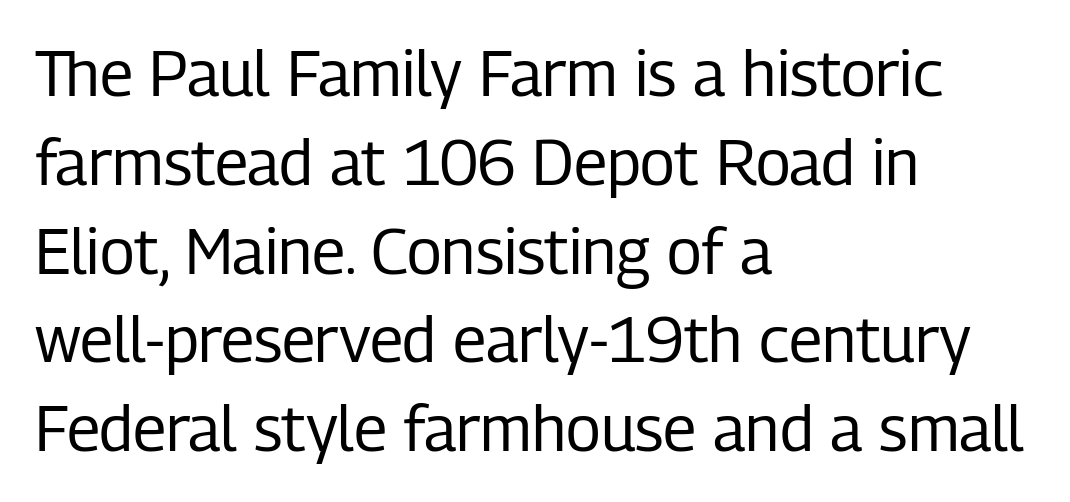
{"serif": "no", "italic": "no", "bold": "no", "weight": "regular", "width": "condensed", "stroke_contrast": "low", "x_height": "medium", "monospaced": "no", "underline": "no", "align": "left", "line_spacing": "normal", "line_spacing_ratio": 1.41, "letter_spacing": "normal", "letter_spacing_em": 0.0, "glyph_px": 63}
